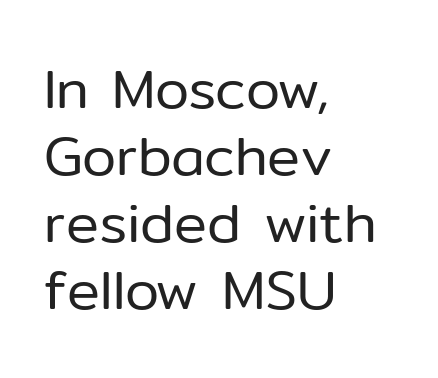
{"serif": "no", "italic": "no", "bold": "no", "weight": "regular", "width": "normal", "stroke_contrast": "low", "x_height": "medium", "monospaced": "no", "underline": "no", "align": "left", "line_spacing_ratio": 1.22, "letter_spacing": "normal", "letter_spacing_em": 0.0, "glyph_px": 55}
